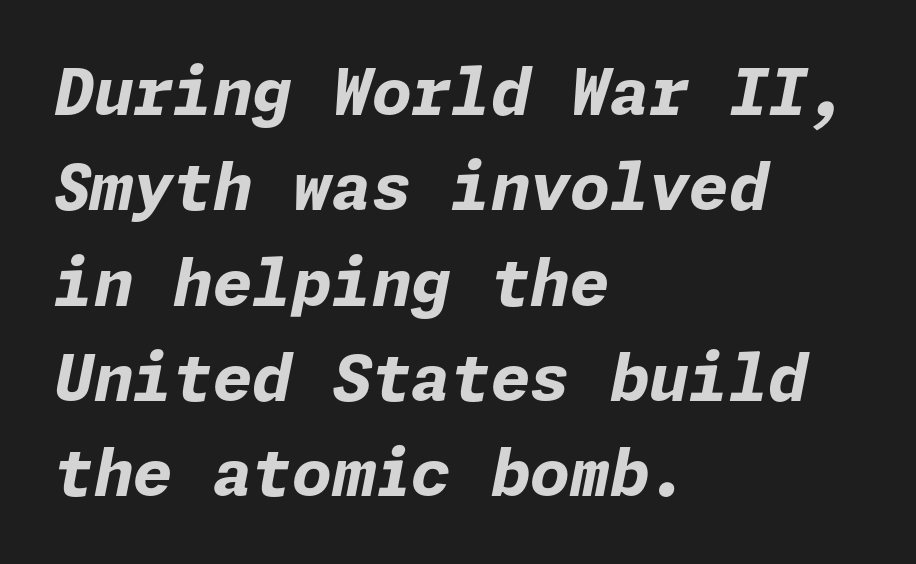
The image shows 64 px bold type, italic (leaning right); set left-aligned, normal line spacing (1.49x), normal letter spacing, not underlined; low stroke contrast and a medium x-height.
